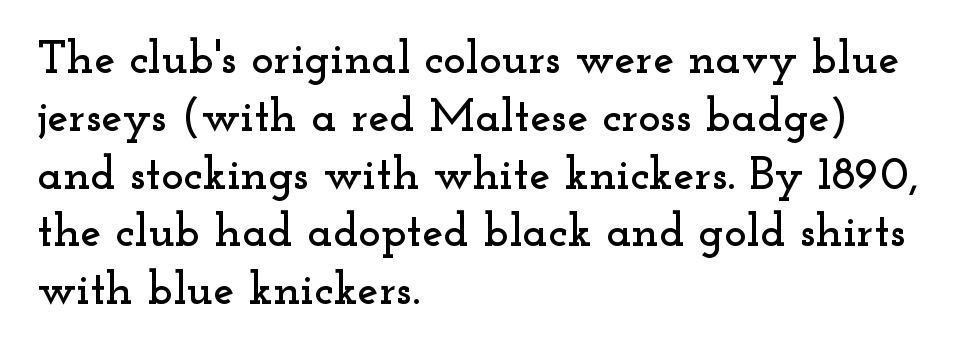
{"serif": "yes", "italic": "no", "width": "wide", "stroke_contrast": "low", "x_height": "small", "monospaced": "no", "underline": "no", "align": "left", "line_spacing_ratio": 1.23, "letter_spacing": "normal", "letter_spacing_em": 0.0, "glyph_px": 47}
